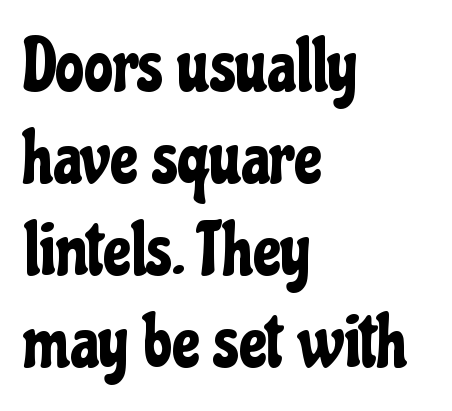
The image shows 73 px condensed sans-serif type, upright; set left-aligned, normal line spacing (1.26x), normal letter spacing, not underlined; low stroke contrast and a medium x-height.
